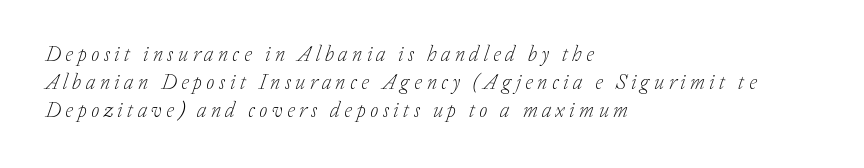
Q: Is the text bold? A: No.
Q: Is the text italic (slanted)? A: Yes, it leans right by about 20 degrees.
Q: Is the text underlined? A: No.
Q: How is the paragraph aligned? A: Left-aligned.
Q: Is the spacing between letters normal or unusually wide? A: Unusually wide.
Q: Is the spacing between lines tight, normal or loose? A: Normal.
